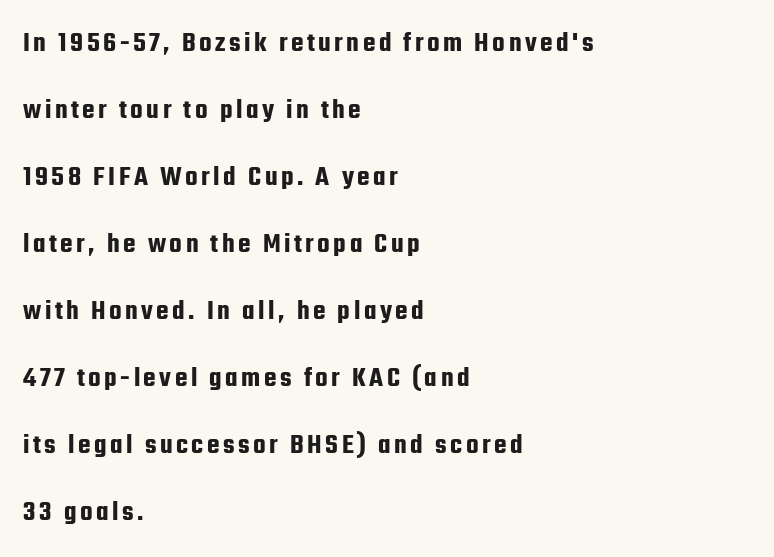
{"serif": "no", "italic": "no", "width": "condensed", "stroke_contrast": "low", "x_height": "medium", "monospaced": "no", "underline": "no", "align": "left", "line_spacing": "loose", "line_spacing_ratio": 2.31, "glyph_px": 29}
